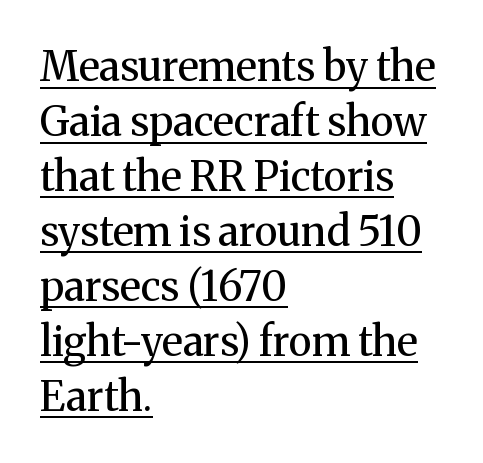
Q: Is the text bold? A: No.
Q: Is the text italic (slanted)? A: No, it is upright.
Q: Is the typeface a serif or a sans-serif typeface? A: Serif.
Q: Is the text underlined? A: Yes.
Q: How is the paragraph aligned? A: Left-aligned.
Q: Is the spacing between letters normal or unusually wide? A: Normal.
Q: Is the spacing between lines tight, normal or loose? A: Normal.
Q: Width (condensed, normal, or wide)? A: Normal.
Q: Stroke contrast? A: Medium.
Q: x-height? A: Medium.
Q: Monospaced? A: No.
